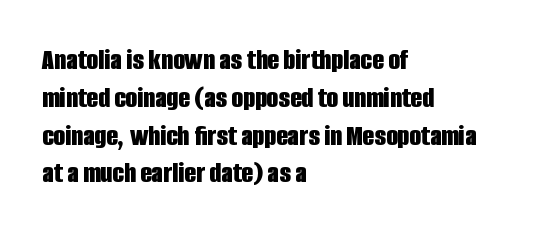
Q: Is the text bold? A: Yes.
Q: Is the text italic (slanted)? A: No, it is upright.
Q: Is the typeface a serif or a sans-serif typeface? A: Sans-serif.
Q: Is the text underlined? A: No.
Q: How is the paragraph aligned? A: Left-aligned.
Q: Is the spacing between letters normal or unusually wide? A: Normal.
Q: Is the spacing between lines tight, normal or loose? A: Normal.
Q: Width (condensed, normal, or wide)? A: Condensed.
Q: Stroke contrast? A: Low.
Q: x-height? A: Large.
Q: Monospaced? A: No.
